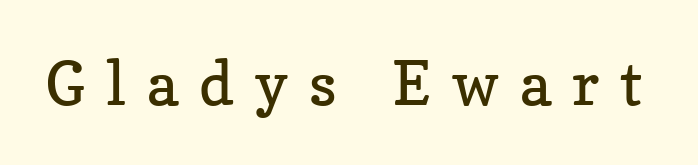
{"serif": "yes", "italic": "no", "bold": "no", "weight": "regular", "width": "normal", "stroke_contrast": "low", "x_height": "medium", "monospaced": "no", "underline": "no", "letter_spacing": "wide", "letter_spacing_em": 0.35, "glyph_px": 61}
